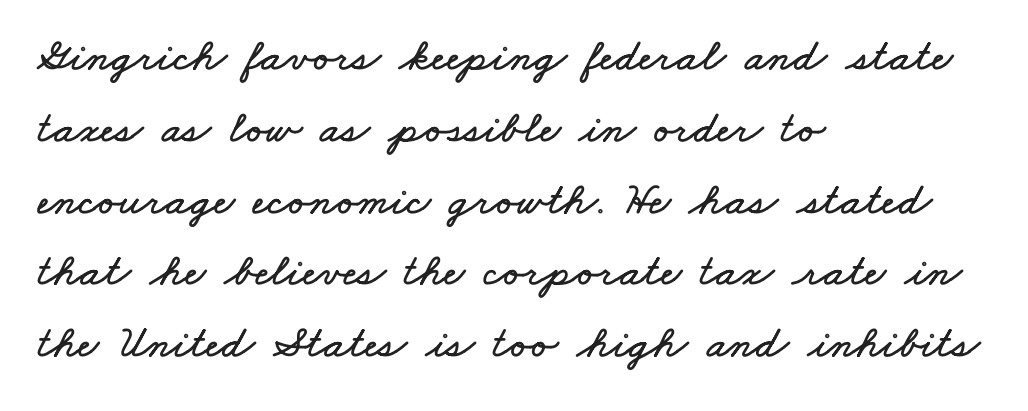
Reading down the column, the eye jumps a familiar distance to each next line. These lines are rendered in a variable-pitch font. The paragraph shown leans on its left margin. The rendering keeps characters at their native spacing.
